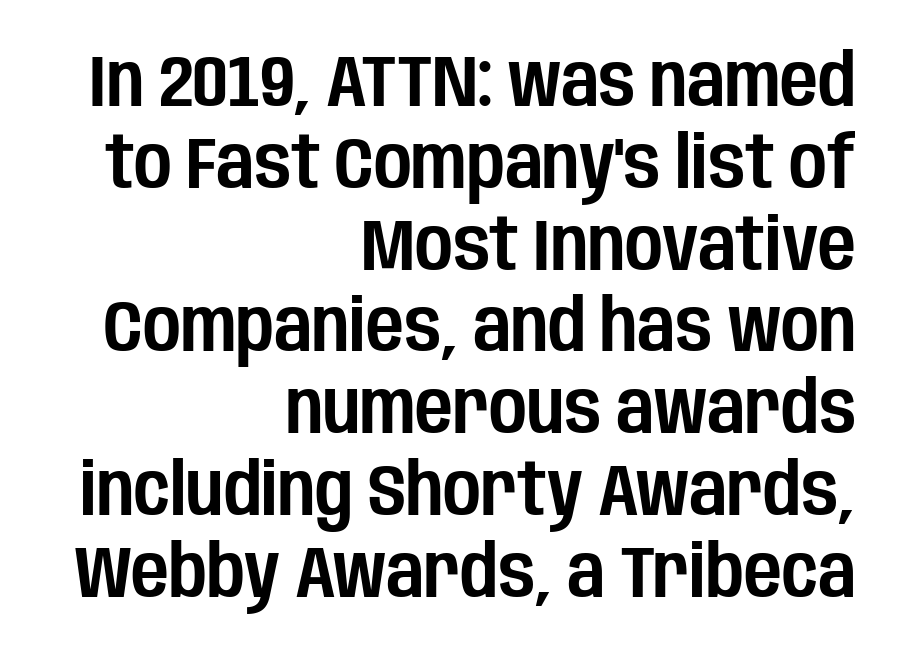
{"serif": "no", "italic": "no", "width": "condensed", "stroke_contrast": "low", "x_height": "large", "monospaced": "no", "underline": "no", "align": "right", "line_spacing": "tight", "line_spacing_ratio": 1.12, "letter_spacing": "normal", "letter_spacing_em": 0.0, "glyph_px": 73}
